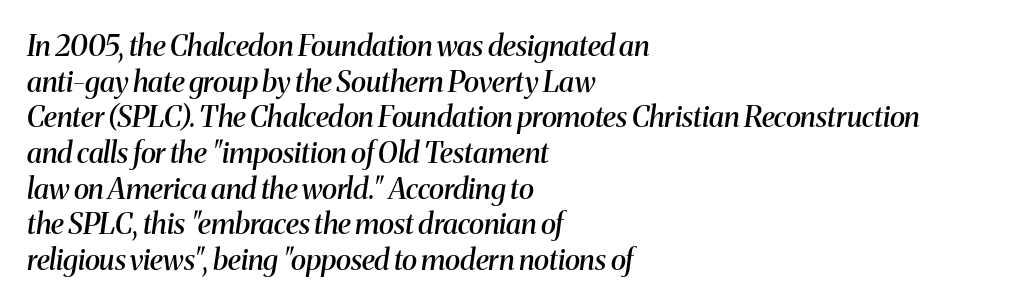
Q: Is the text bold? A: Semi-bold.
Q: Is the text italic (slanted)? A: Yes, it leans right by about 8 degrees.
Q: Is the typeface a serif or a sans-serif typeface? A: Serif.
Q: Is the text underlined? A: No.
Q: How is the paragraph aligned? A: Left-aligned.
Q: Is the spacing between letters normal or unusually wide? A: Normal.
Q: Width (condensed, normal, or wide)? A: Normal.
Q: Stroke contrast? A: Medium.
Q: x-height? A: Medium.
Q: Monospaced? A: No.
